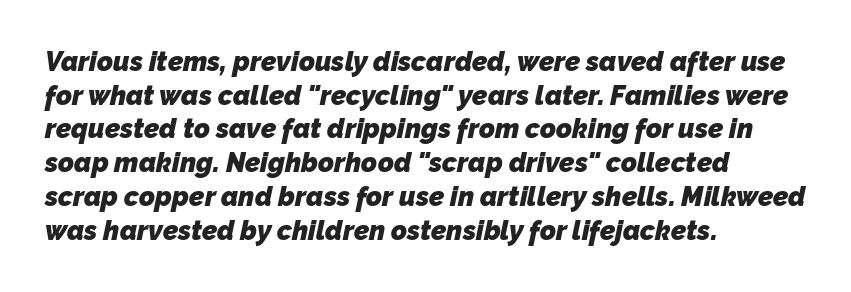
Q: Is the text bold? A: Yes.
Q: Is the text underlined? A: No.
Q: How is the paragraph aligned? A: Left-aligned.
Q: Is the spacing between letters normal or unusually wide? A: Normal.
Q: Is the spacing between lines tight, normal or loose? A: Normal.
